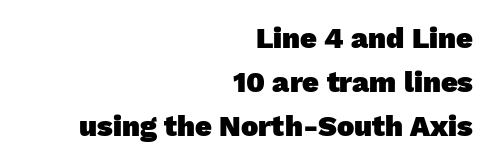
The image shows 29 px heavy sans-serif type; set right-aligned, normal line spacing (1.51x), normal letter spacing, not underlined; low stroke contrast and a medium x-height.
